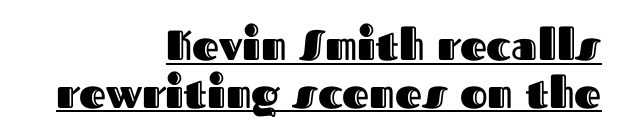
{"italic": "no", "width": "normal", "x_height": "medium", "monospaced": "no", "underline": "yes", "align": "right", "line_spacing": "tight", "line_spacing_ratio": 1.14, "letter_spacing": "normal", "letter_spacing_em": 0.0, "glyph_px": 42}
